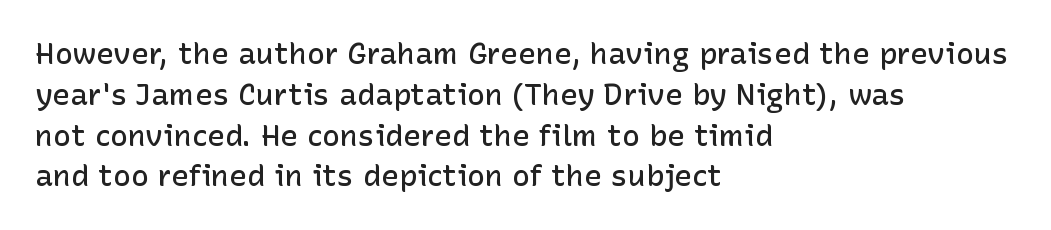
The image shows 30 px semibold sans-serif type, upright; set left-aligned, normal line spacing (1.36x), normal letter spacing, not underlined; low stroke contrast and a medium x-height.
